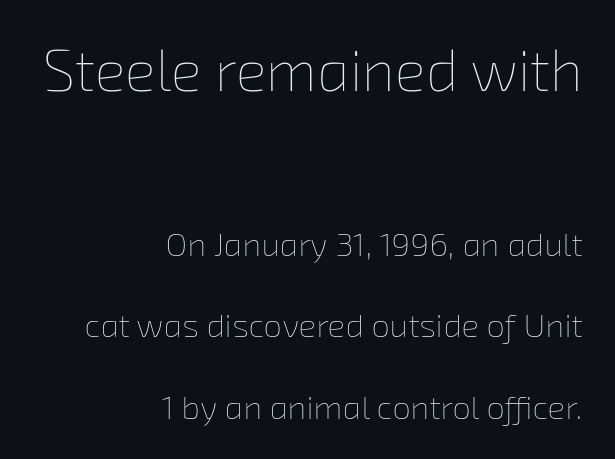
{"bold": "no", "weight": "thin", "width": "normal", "stroke_contrast": "low", "x_height": "medium", "monospaced": "no", "underline": "no", "align": "right", "line_spacing": "loose", "line_spacing_ratio": 2.47, "letter_spacing": "normal", "letter_spacing_em": 0.0, "larger_block": "first", "size_ratio": 1.76, "glyph_px": 58}
